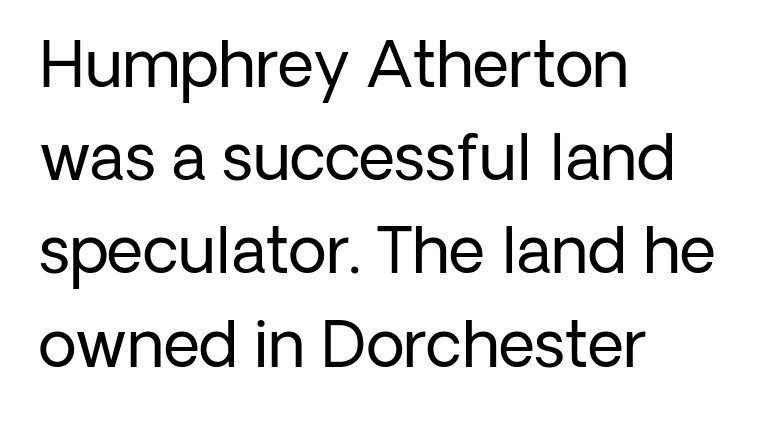
Q: Is the text bold? A: No.
Q: Is the text italic (slanted)? A: No, it is upright.
Q: Is the typeface a serif or a sans-serif typeface? A: Sans-serif.
Q: Is the text underlined? A: No.
Q: How is the paragraph aligned? A: Left-aligned.
Q: Is the spacing between letters normal or unusually wide? A: Normal.
Q: Is the spacing between lines tight, normal or loose? A: Normal.
Q: Width (condensed, normal, or wide)? A: Normal.
Q: Stroke contrast? A: Low.
Q: x-height? A: Medium.
Q: Monospaced? A: No.
